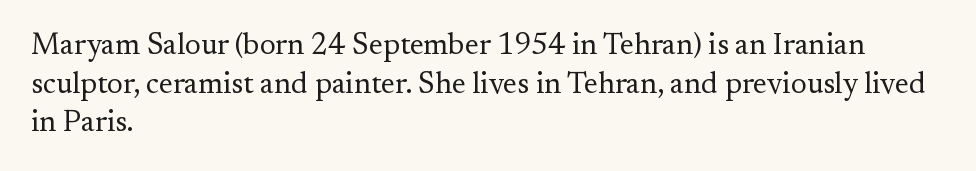
The image shows 30 px regular-weight serif type, upright; set left-aligned, normal line spacing (1.29x), normal letter spacing, not underlined; medium stroke contrast and a small x-height.
